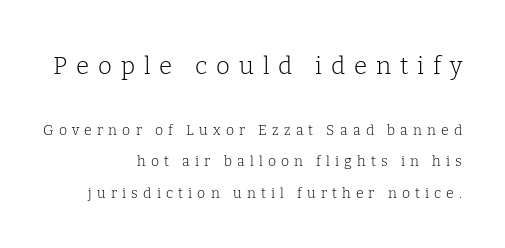
The image shows 24 px text type, upright; set right-aligned, loose line spacing (2.27x), unusually wide letter spacing (+0.37 em), not underlined; the first (top) block is 1.71x larger.
